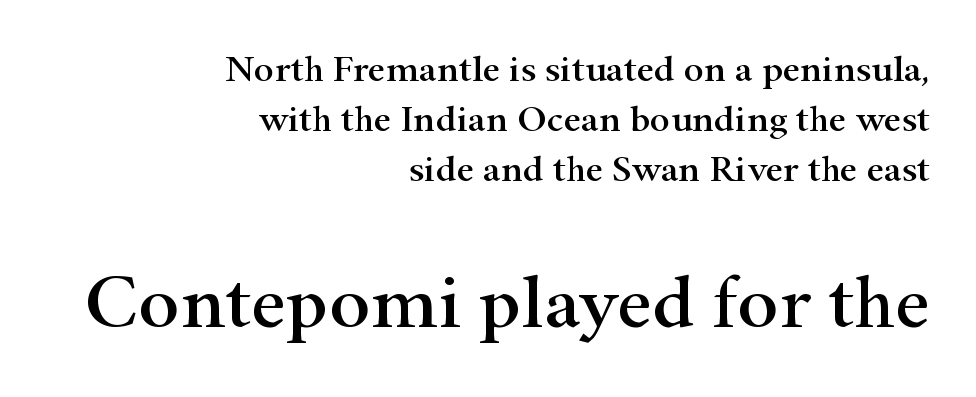
Vertical strokes here are truly vertical. You could not count columns in this text — the font is proportionally spaced. The rendering enlarges the type as you move from the upper chunk to the lower. The space beneath each line is pristine and unruled.
